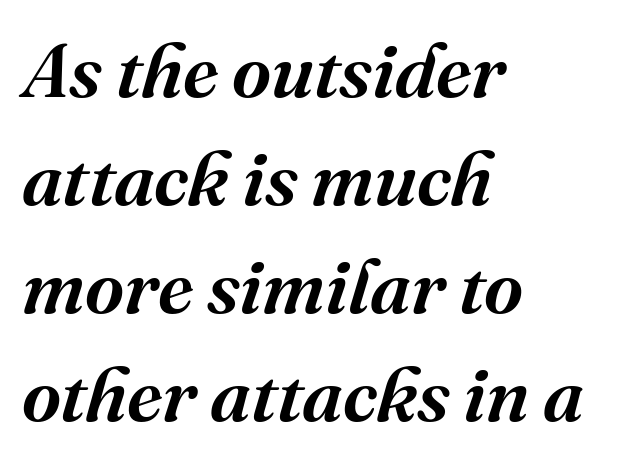
Here the glyphs are tracked normally, forming tight word shapes. Looking at the ascenders, they clearly lean. Horizontally, the lines are justified to the leading edge only. The passage shown is typed in a proportional face where columns would drift.
